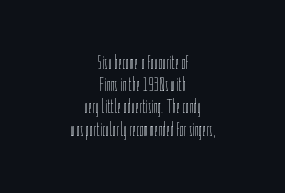
If you drew a line through each stem, it would be perfectly vertical. Decoration check: the copy has no underline. Leading: reduced. Neither beginnings nor endings align; midpoints do.
